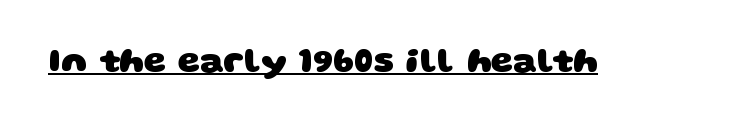
{"serif": "no", "bold": "yes", "weight": "heavy", "width": "wide", "stroke_contrast": "low", "x_height": "large", "monospaced": "no", "underline": "yes", "letter_spacing": "normal", "letter_spacing_em": 0.0, "glyph_px": 35}
